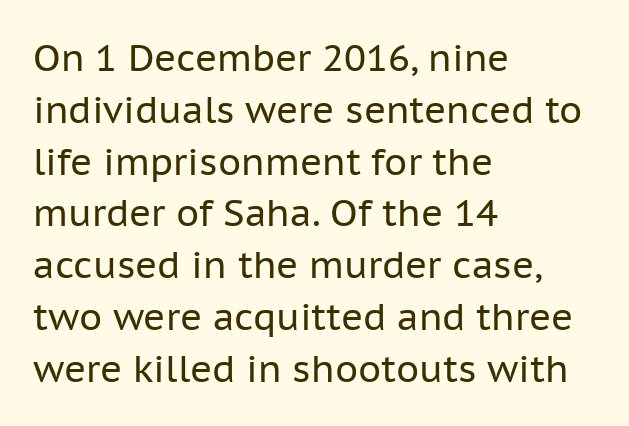
These lines keep a tight, regular rhythm from letter to letter. No feet cap the strokes, marking this as sans-serif type. The passage shown is typed in a proportional face where columns would drift. Weight class: somewhere from thin through regular. The rendering anchors every line to the left-hand side. Nobody drew a line under any word here.
